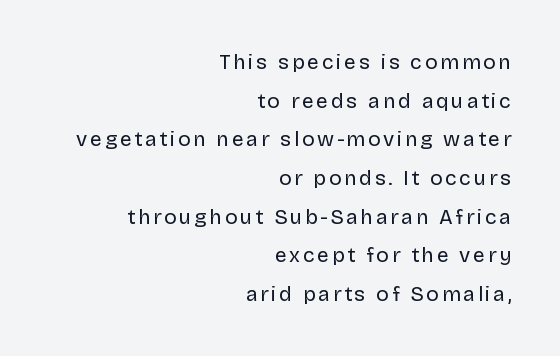
Ascenders rise straight up at ninety degrees. The typeface has the unassuming heft of standard copy or less. Line ends are locked; line starts wander. The foot of each line stays bare and open.
